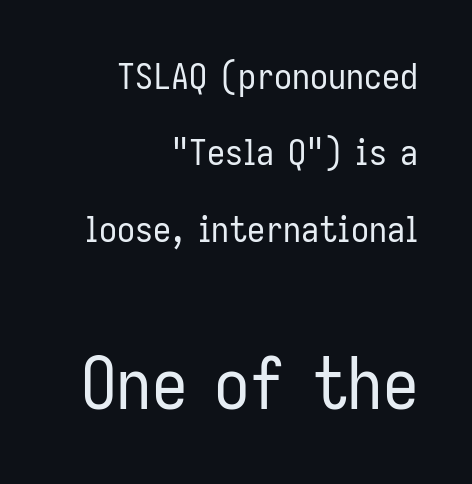
{"serif": "no", "italic": "no", "bold": "no", "weight": "regular", "width": "condensed", "stroke_contrast": "low", "x_height": "medium", "monospaced": "no", "underline": "no", "align": "right", "line_spacing": "loose", "line_spacing_ratio": 2.12, "letter_spacing": "normal", "letter_spacing_em": 0.0, "larger_block": "second", "size_ratio": 1.97, "glyph_px": 71}
